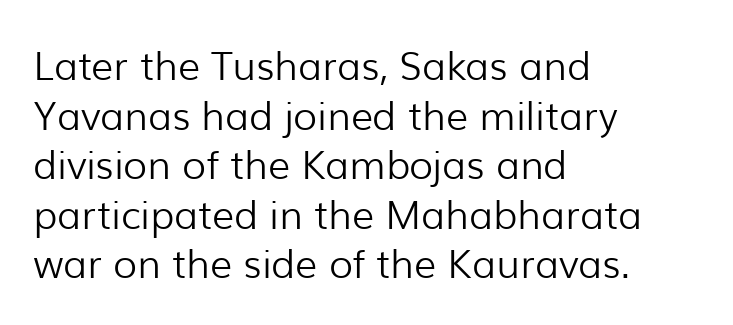
Typeset ragged right — the left edge is the straight one. Each row of text sits above clean, open space. The weight tops out at a normal text grade. Nobody touched the tracking dial on this one. This sample keeps an unexceptional amount of space between lines.
